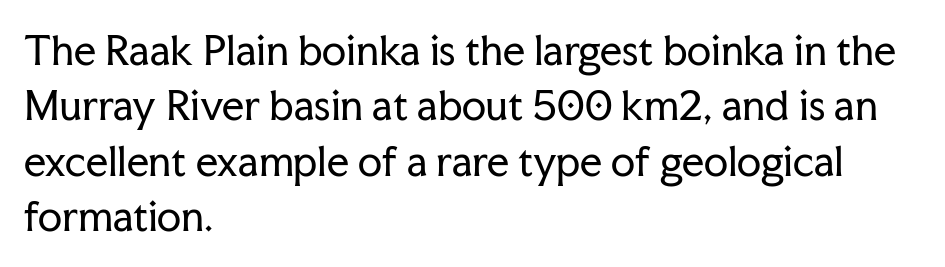
Horizontal alignment here is leftward, the default for most running prose. A light-to-regular cut is what we see here. Is this a fixed-width face? No — the glyphs have proportional, varying widths. Underlining? Definitely not there. Default kerning and tracking; the words read as compact shapes.
